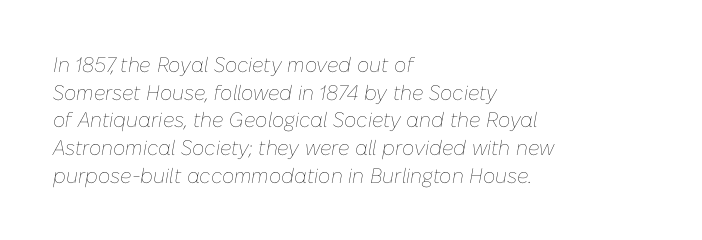
{"italic": "yes", "lean": "right", "slant_degrees": 10, "bold": "no", "underline": "no", "align": "left", "line_spacing": "normal", "line_spacing_ratio": 1.32, "letter_spacing": "normal", "letter_spacing_em": 0.0, "glyph_px": 21}
